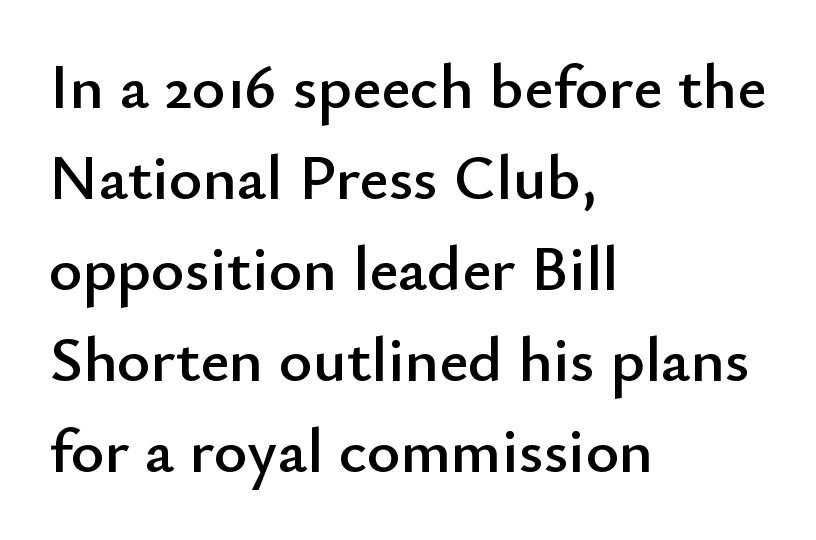
The image shows 64 px sans-serif type, upright; set left-aligned, normal line spacing (1.42x), normal letter spacing, not underlined; low stroke contrast and a small x-height.
